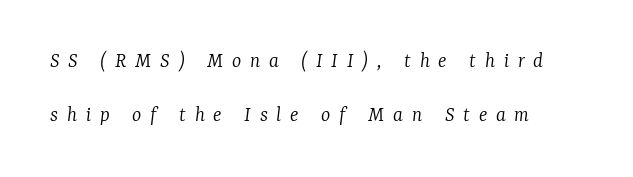
There is plenty of visible air inserted between adjacent glyphs. The space directly below the letters is spotless. Caption: face not bold, strokes unweighted. These lines are set flush left with a ragged right edge. The designer dialed line spacing up above the default. The passage shown leans; its letterforms are oblique.
